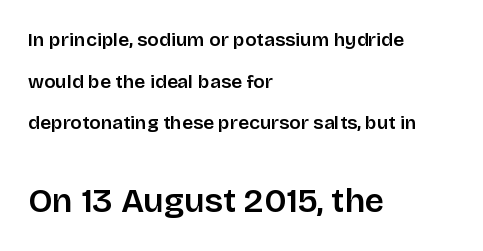
Which margin do the lines hug? The left one — the right edge is uneven. The designer went with a sans here, leaving each stem footless. In terms of leading, this rendering errs on the spacious side. These two chunks differ in scale, with the bottom chunk taking the larger measure.
